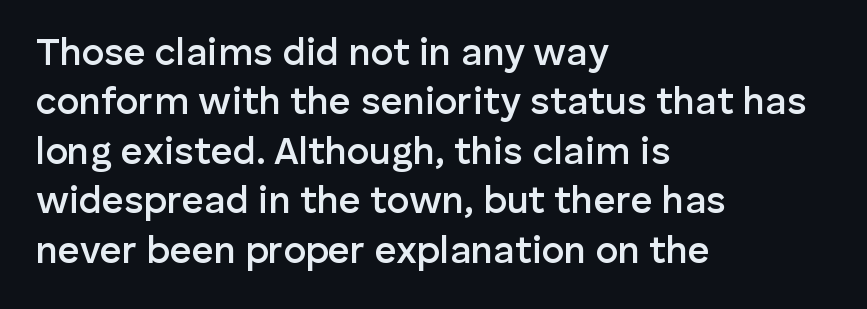
{"serif": "no", "italic": "no", "bold": "semi", "weight": "semibold", "width": "normal", "stroke_contrast": "low", "x_height": "medium", "monospaced": "no", "underline": "no", "align": "left", "line_spacing": "normal", "line_spacing_ratio": 1.3, "letter_spacing": "normal", "letter_spacing_em": 0.0, "glyph_px": 38}
